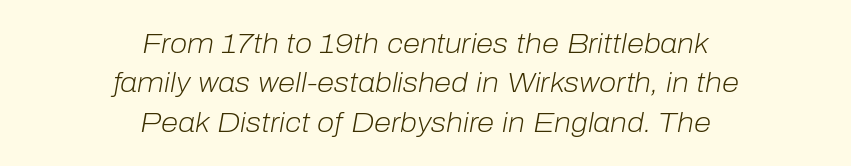
The image shows 28 px light type, italic (leaning right); set centered, normal line spacing (1.41x), normal letter spacing, not underlined; low stroke contrast and a medium x-height.
